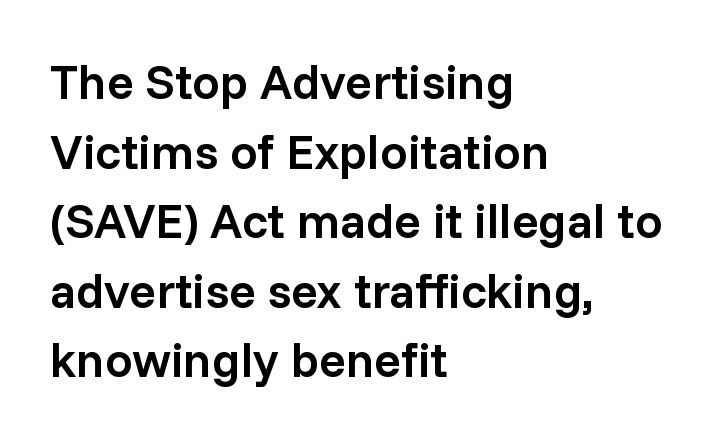
{"serif": "no", "italic": "no", "bold": "semi", "weight": "semibold", "width": "normal", "stroke_contrast": "low", "x_height": "medium", "monospaced": "no", "underline": "no", "align": "left", "line_spacing": "normal", "line_spacing_ratio": 1.42, "letter_spacing": "normal", "letter_spacing_em": 0.0, "glyph_px": 49}
